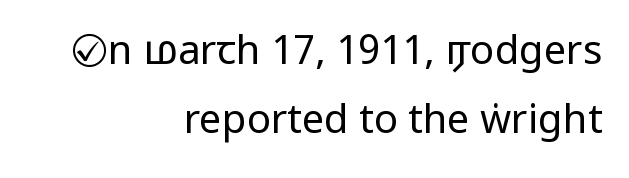
{"serif": "no", "italic": "no", "bold": "no", "weight": "regular", "width": "condensed", "stroke_contrast": "low", "underline": "no", "align": "right", "line_spacing_ratio": 1.73, "letter_spacing": "normal", "letter_spacing_em": 0.0, "glyph_px": 40}
